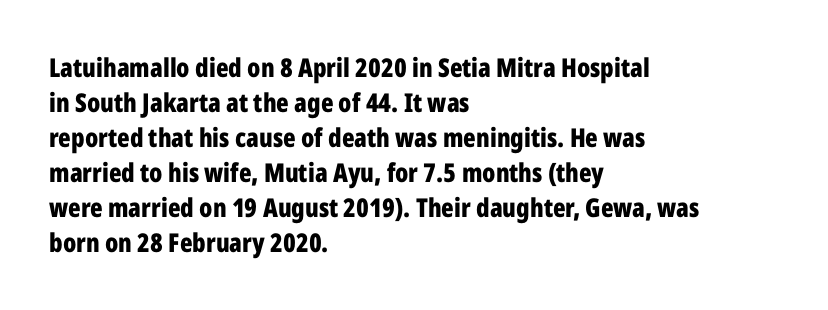
Q: Is the text bold? A: Yes.
Q: Is the text italic (slanted)? A: No, it is upright.
Q: Is the text underlined? A: No.
Q: How is the paragraph aligned? A: Left-aligned.
Q: Is the spacing between letters normal or unusually wide? A: Normal.
Q: Is the spacing between lines tight, normal or loose? A: Normal.
